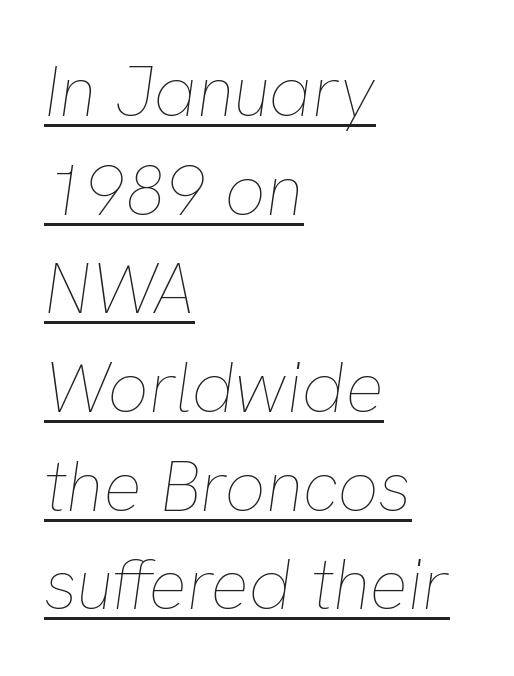
{"italic": "yes", "lean": "right", "slant_degrees": 8, "bold": "no", "weight": "thin", "width": "normal", "stroke_contrast": "low", "x_height": "medium", "monospaced": "no", "underline": "yes", "align": "left", "line_spacing": "normal", "line_spacing_ratio": 1.37, "letter_spacing": "normal", "letter_spacing_em": 0.0, "glyph_px": 72}
